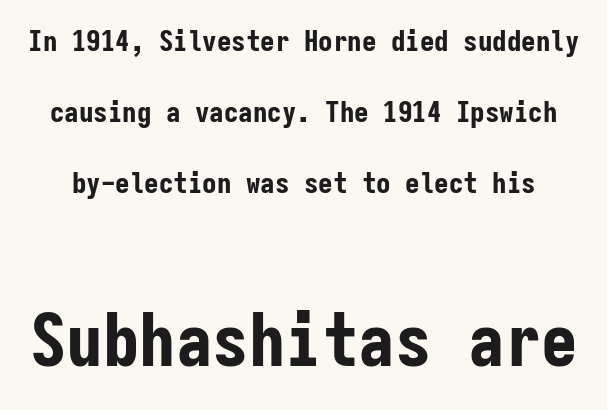
The image shows 73 px bold, condensed sans-serif type, upright, monospaced; set loose line spacing (2.45x), normal letter spacing, not underlined; the second (bottom) block is 2.52x larger; low stroke contrast and a medium x-height.
